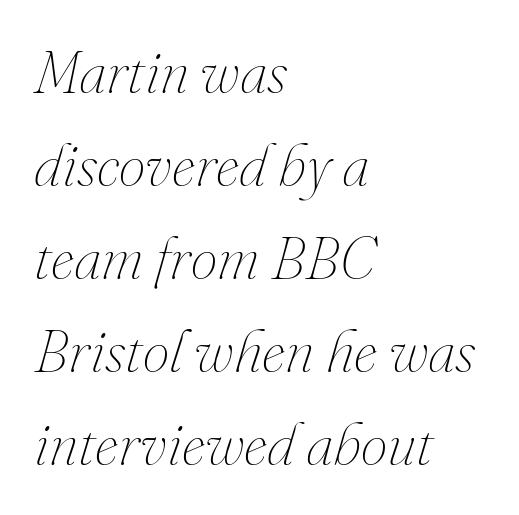
The image shows 60 px thin type, italic (leaning right); set left-aligned, normal line spacing (1.55x), normal letter spacing, not underlined; medium stroke contrast and a small x-height.
